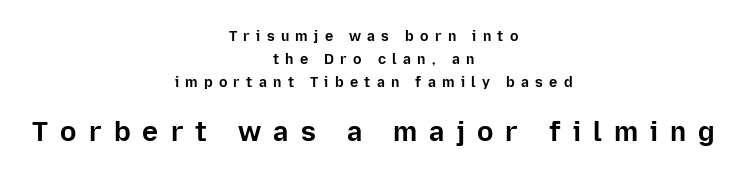
Q: Is the text bold? A: Yes.
Q: Is the text italic (slanted)? A: No, it is upright.
Q: Is the text underlined? A: No.
Q: How is the paragraph aligned? A: Centered.
Q: Is the spacing between letters normal or unusually wide? A: Unusually wide.
Q: Is the spacing between lines tight, normal or loose? A: Normal.
Q: Which block of text is set in a larger size, the first (top) or the second (bottom)? A: The second (bottom) one.
